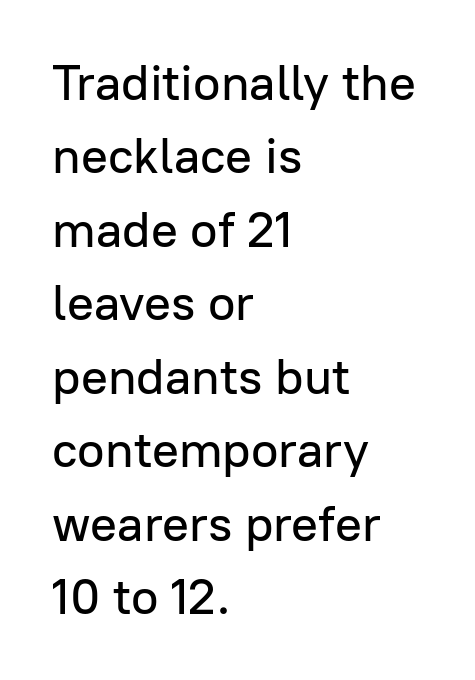
The image shows 50 px sans-serif type, upright; set left-aligned, normal line spacing (1.47x), normal letter spacing, not underlined; low stroke contrast and a medium x-height.
